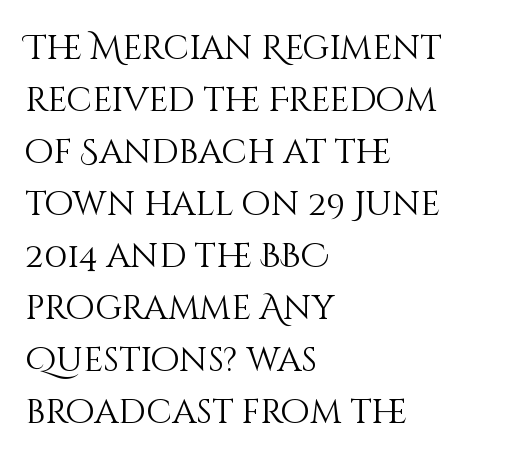
The image shows 34 px light type, upright; set left-aligned, normal line spacing (1.53x), normal letter spacing, not underlined; medium stroke contrast and a large x-height.
